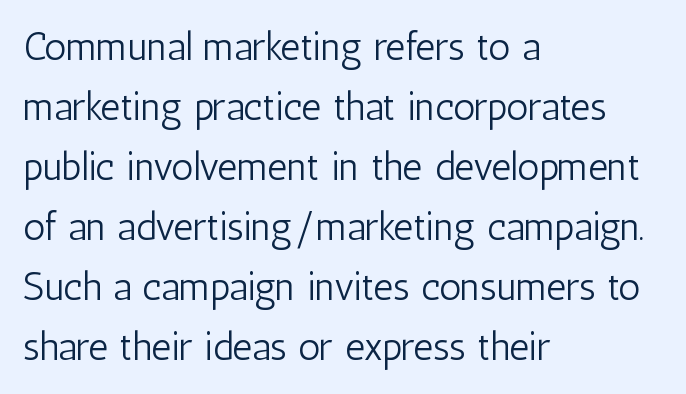
{"serif": "no", "italic": "no", "bold": "no", "weight": "light", "width": "condensed", "stroke_contrast": "low", "x_height": "medium", "monospaced": "no", "underline": "no", "align": "left", "line_spacing": "normal", "line_spacing_ratio": 1.54, "letter_spacing": "normal", "letter_spacing_em": 0.0, "glyph_px": 39}
